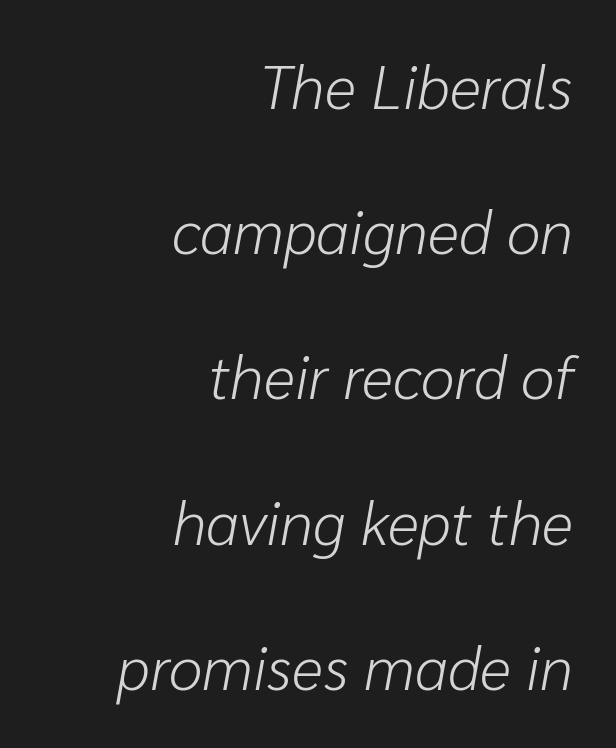
{"italic": "yes", "lean": "right", "slant_degrees": 10, "bold": "no", "weight": "light", "width": "normal", "stroke_contrast": "low", "x_height": "medium", "monospaced": "no", "underline": "no", "align": "right", "line_spacing": "loose", "line_spacing_ratio": 2.38, "letter_spacing": "normal", "letter_spacing_em": 0.0, "glyph_px": 61}
